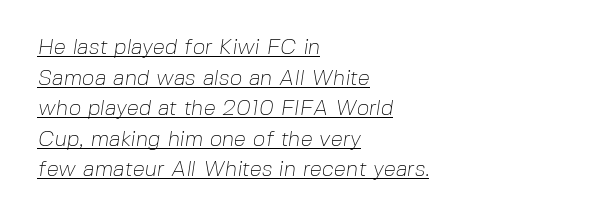
{"bold": "no", "underline": "yes", "align": "left", "line_spacing": "normal", "line_spacing_ratio": 1.39, "letter_spacing": "normal", "letter_spacing_em": 0.0, "glyph_px": 22}
